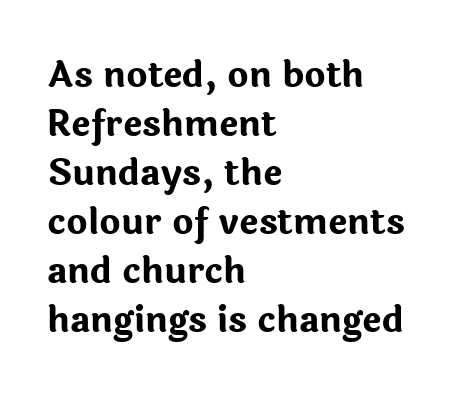
Q: Is the text bold? A: Yes.
Q: Is the text italic (slanted)? A: No, it is upright.
Q: Is the typeface a serif or a sans-serif typeface? A: Sans-serif.
Q: Is the text underlined? A: No.
Q: How is the paragraph aligned? A: Left-aligned.
Q: Is the spacing between letters normal or unusually wide? A: Normal.
Q: Is the spacing between lines tight, normal or loose? A: Normal.
Q: Width (condensed, normal, or wide)? A: Normal.
Q: Stroke contrast? A: Low.
Q: x-height? A: Medium.
Q: Monospaced? A: No.
